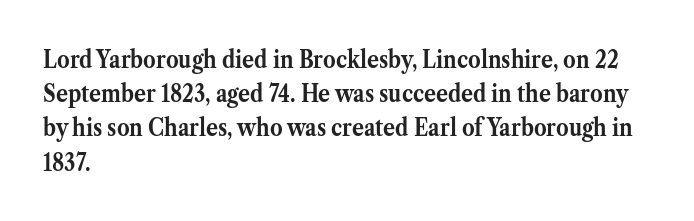
Q: Is the text bold? A: Yes.
Q: Is the text italic (slanted)? A: No, it is upright.
Q: Is the text underlined? A: No.
Q: How is the paragraph aligned? A: Left-aligned.
Q: Is the spacing between letters normal or unusually wide? A: Normal.
Q: Is the spacing between lines tight, normal or loose? A: Normal.
